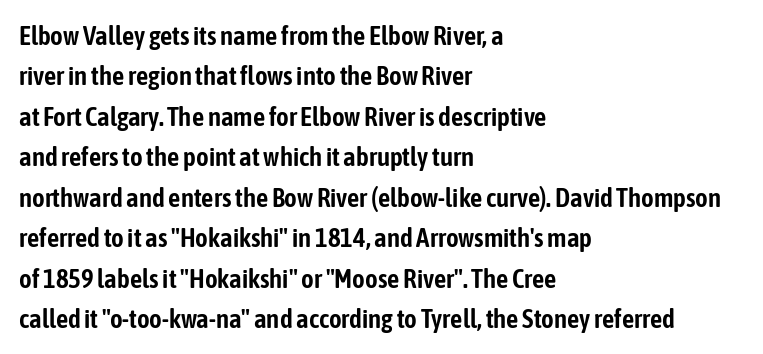
The image shows 27 px text type, upright; set left-aligned, normal line spacing (1.5x), normal letter spacing, not underlined.
